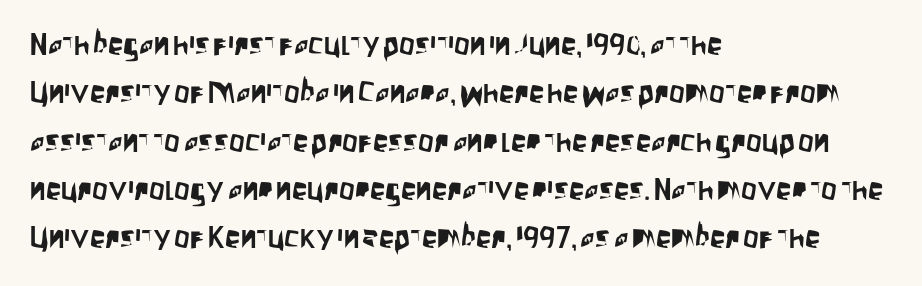
{"serif": "no", "italic": "no", "width": "condensed", "stroke_contrast": "low", "x_height": "large", "monospaced": "no", "underline": "no", "align": "left", "line_spacing": "normal", "line_spacing_ratio": 1.56, "letter_spacing": "normal", "letter_spacing_em": 0.0, "glyph_px": 31}
